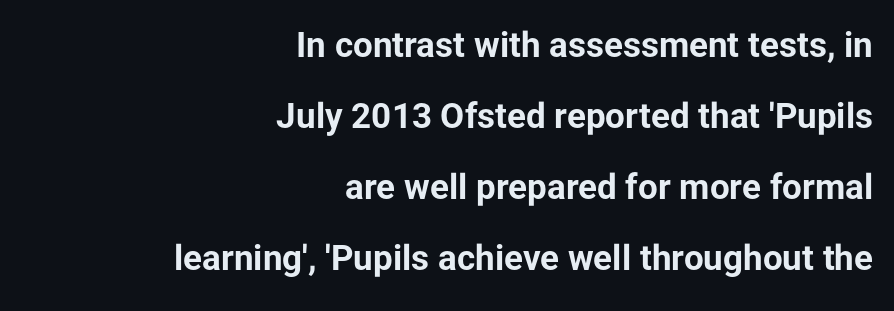
The type family on display is of the sans-serif kind. The type is set solid horizontally, with unmodified tracking. No word sits above an underline. Is there much room between lines? Yes — plenty of vertical air separates them. Does the lettering tilt? It doesn't — this is upright.
